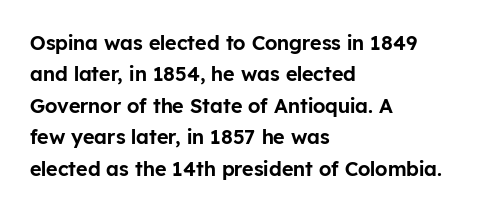
Q: Is the text italic (slanted)? A: No, it is upright.
Q: Is the text underlined? A: No.
Q: How is the paragraph aligned? A: Left-aligned.
Q: Is the spacing between letters normal or unusually wide? A: Normal.
Q: Is the spacing between lines tight, normal or loose? A: Normal.
